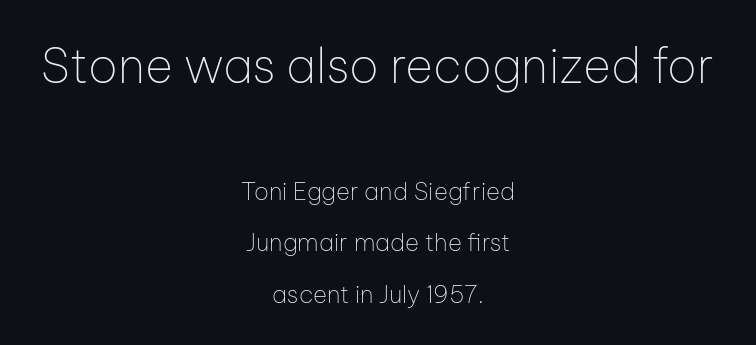
Q: Is the text bold? A: No.
Q: Is the text italic (slanted)? A: No, it is upright.
Q: Is the typeface a serif or a sans-serif typeface? A: Sans-serif.
Q: Is the text underlined? A: No.
Q: How is the paragraph aligned? A: Centered.
Q: Is the spacing between letters normal or unusually wide? A: Normal.
Q: Is the spacing between lines tight, normal or loose? A: Loose.
Q: Which block of text is set in a larger size, the first (top) or the second (bottom)? A: The first (top) one.
Q: Width (condensed, normal, or wide)? A: Normal.
Q: Stroke contrast? A: Low.
Q: x-height? A: Medium.
Q: Monospaced? A: No.
